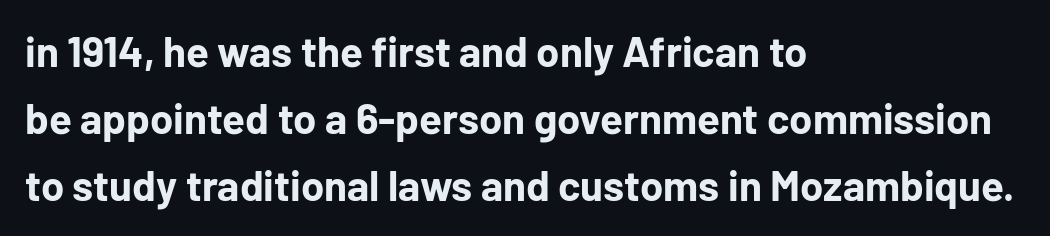
The image shows 42 px bold sans-serif type, upright; set left-aligned, normal line spacing (1.6x), normal letter spacing, not underlined; low stroke contrast and a medium x-height.
